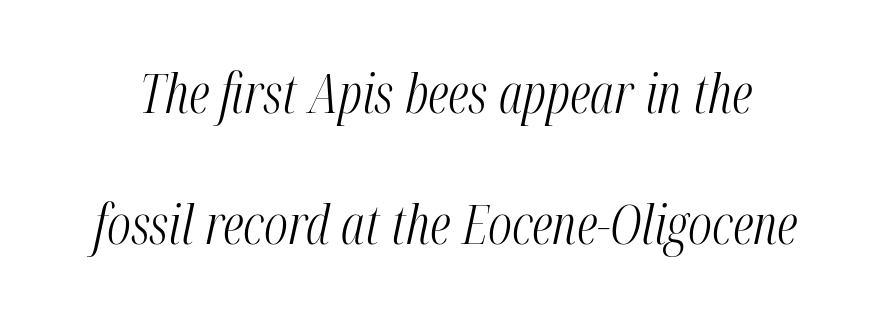
Q: Is the text bold? A: No.
Q: Is the text italic (slanted)? A: Yes, it leans right by about 12 degrees.
Q: Is the text underlined? A: No.
Q: Is the spacing between letters normal or unusually wide? A: Normal.
Q: Is the spacing between lines tight, normal or loose? A: Loose.
Q: Width (condensed, normal, or wide)? A: Condensed.
Q: Stroke contrast? A: Medium.
Q: x-height? A: Medium.
Q: Monospaced? A: No.
